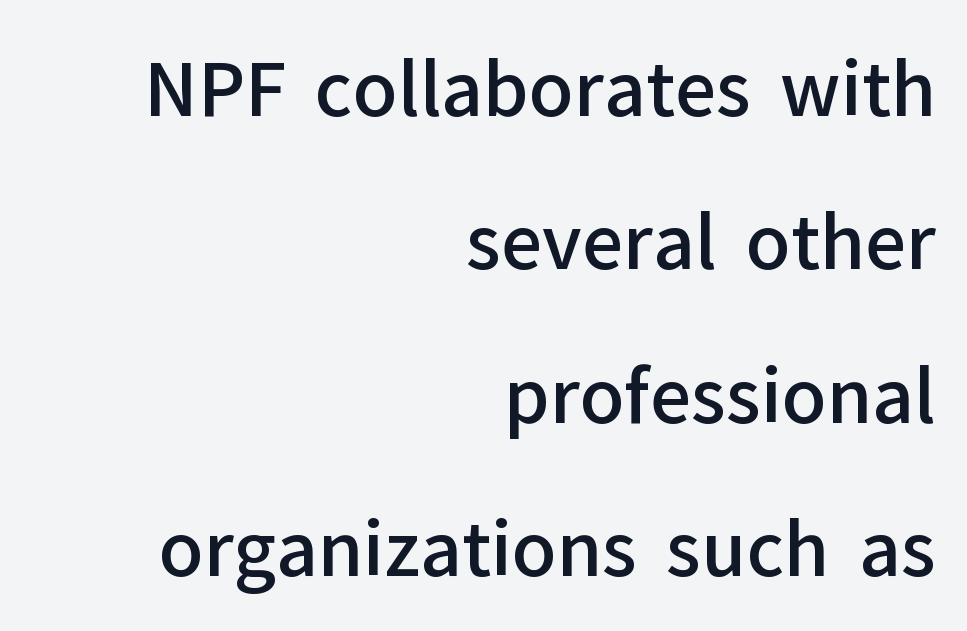
The image shows 73 px semibold sans-serif type, upright; set right-aligned, loose line spacing (2.1x), normal letter spacing, not underlined; low stroke contrast and a medium x-height.
